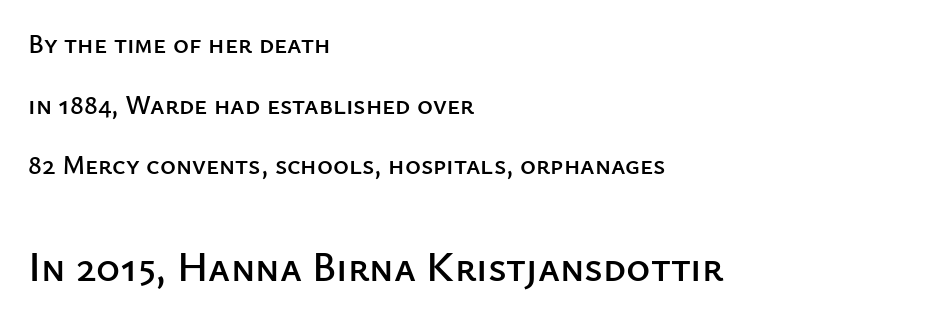
The image shows 41 px sans-serif type, upright; set left-aligned, loose line spacing (2.25x), normal letter spacing, not underlined; the second (bottom) block is 1.52x larger; low stroke contrast and a medium x-height.
